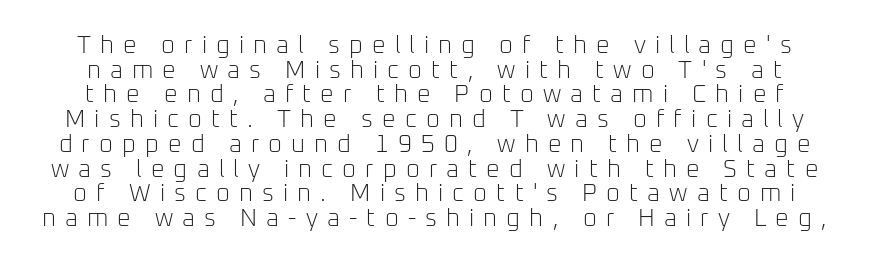
Weight class: somewhere from thin through regular. Cramped leading. Style check: upright. Has an underline been added? It has not.
